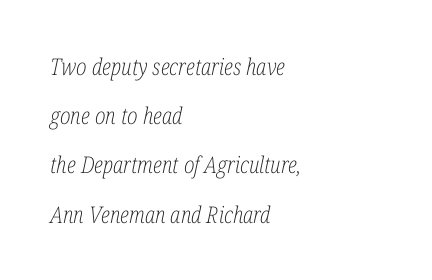
The image shows 23 px text type, italic (leaning right); set left-aligned, loose line spacing (2.14x), normal letter spacing, not underlined.
